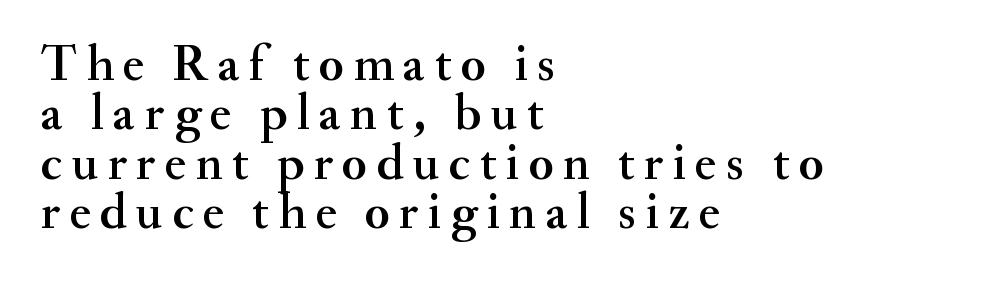
Nope, not italic — everything's standing straight. Left-aligned paragraph, ragged on the right. You could not count columns in this text — the font is proportionally spaced. The foot of each line stays bare and open. Closely set lines give the paragraph a compact silhouette. Old-style or modern, the face here clearly has serifs.
